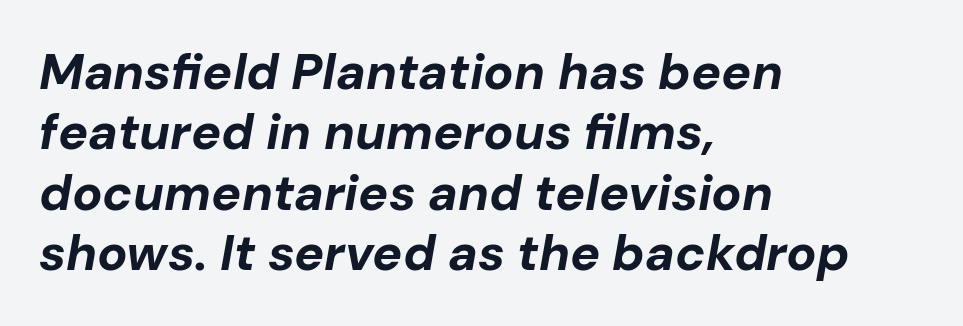
{"italic": "yes", "lean": "right", "slant_degrees": 10, "bold": "yes", "weight": "bold", "width": "normal", "stroke_contrast": "low", "x_height": "medium", "monospaced": "no", "underline": "no", "align": "left", "line_spacing_ratio": 1.21, "letter_spacing": "normal", "letter_spacing_em": 0.0, "glyph_px": 50}
